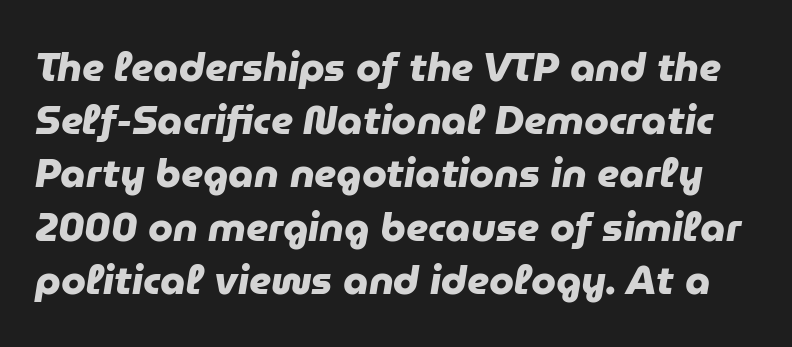
Q: Is the text bold? A: Yes.
Q: Is the typeface a serif or a sans-serif typeface? A: Sans-serif.
Q: Is the text underlined? A: No.
Q: Is the spacing between letters normal or unusually wide? A: Normal.
Q: Is the spacing between lines tight, normal or loose? A: Normal.
Q: Width (condensed, normal, or wide)? A: Normal.
Q: Stroke contrast? A: Low.
Q: x-height? A: Medium.
Q: Monospaced? A: No.
